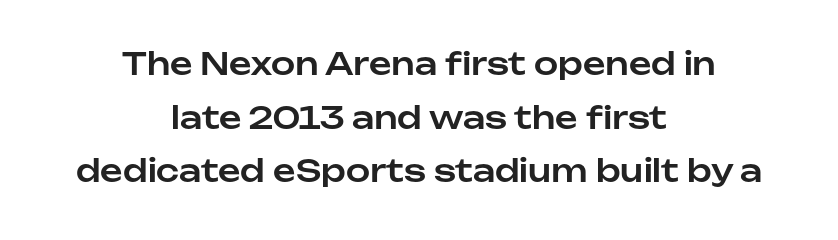
Q: Is the text italic (slanted)? A: No, it is upright.
Q: Is the typeface a serif or a sans-serif typeface? A: Sans-serif.
Q: Is the text underlined? A: No.
Q: How is the paragraph aligned? A: Centered.
Q: Is the spacing between letters normal or unusually wide? A: Normal.
Q: Width (condensed, normal, or wide)? A: Normal.
Q: Stroke contrast? A: Low.
Q: x-height? A: Medium.
Q: Monospaced? A: No.
